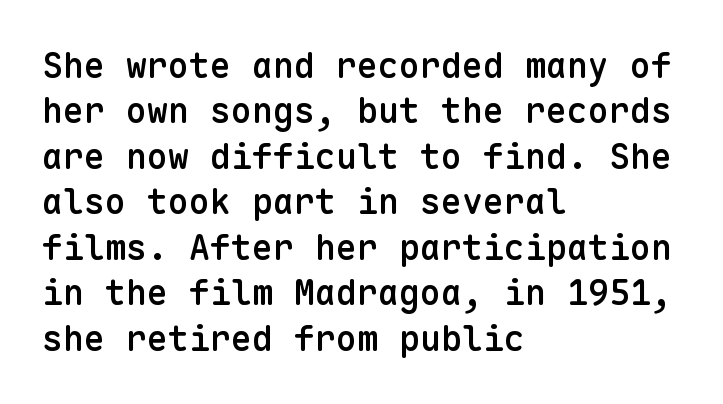
Typesetter's note: demi weight, one step under bold. Rows of type keep a routine distance in the vertical direction. The rendering shows plain stroke endings on the letterforms — a sans-serif design. Posture: vertical. No word sits above an underline. If you drew a ruler down the left edge, every line would touch it.
